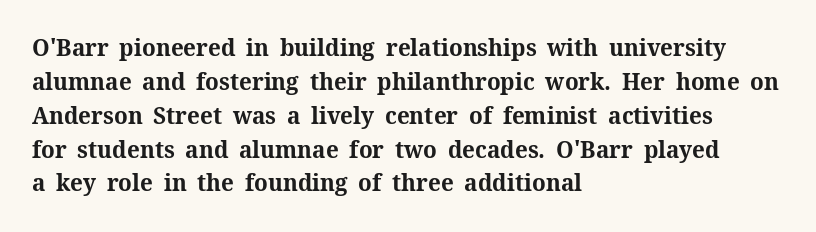
Q: Is the text bold? A: Yes.
Q: Is the text italic (slanted)? A: No, it is upright.
Q: Is the text underlined? A: No.
Q: How is the paragraph aligned? A: Left-aligned.
Q: Is the spacing between letters normal or unusually wide? A: Normal.
Q: Is the spacing between lines tight, normal or loose? A: Normal.
